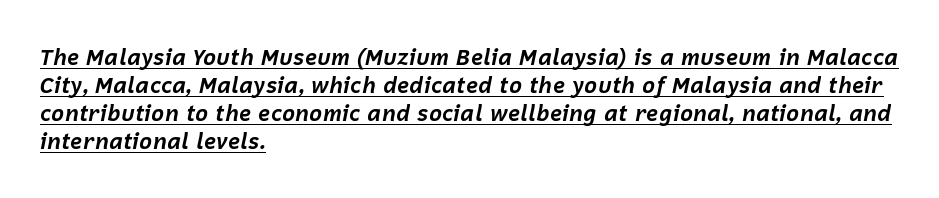
{"italic": "yes", "lean": "right", "slant_degrees": 12, "bold": "yes", "underline": "yes", "align": "left", "line_spacing": "normal", "line_spacing_ratio": 1.28, "letter_spacing": "normal", "letter_spacing_em": 0.0, "glyph_px": 22}
